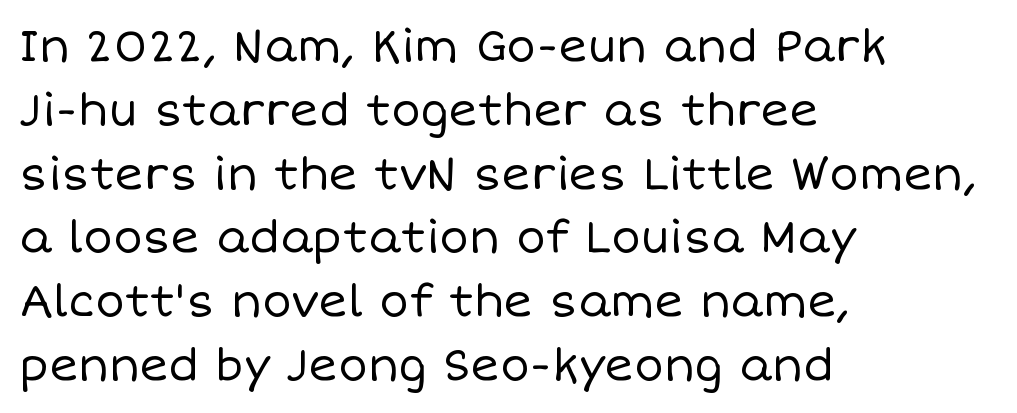
Q: Is the text bold? A: No.
Q: Is the text italic (slanted)? A: No, it is upright.
Q: Is the text underlined? A: No.
Q: How is the paragraph aligned? A: Left-aligned.
Q: Is the spacing between letters normal or unusually wide? A: Normal.
Q: Is the spacing between lines tight, normal or loose? A: Normal.
Q: Width (condensed, normal, or wide)? A: Normal.
Q: Stroke contrast? A: Low.
Q: x-height? A: Large.
Q: Monospaced? A: No.
